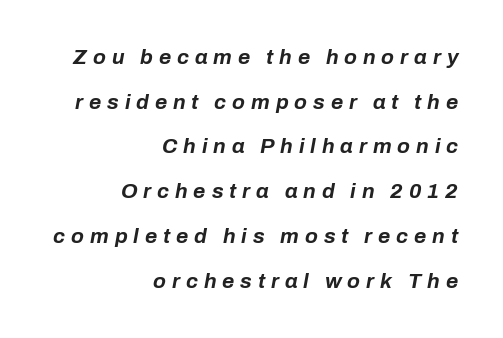
Horizontal bands of white between lines are thick stripes. Set as a true bold cut, around the 700 mark. Display-style spreading of the glyphs; the letterfit is very open. Leftover space on each line is placed entirely before the opening word. The baseline area is clear.
